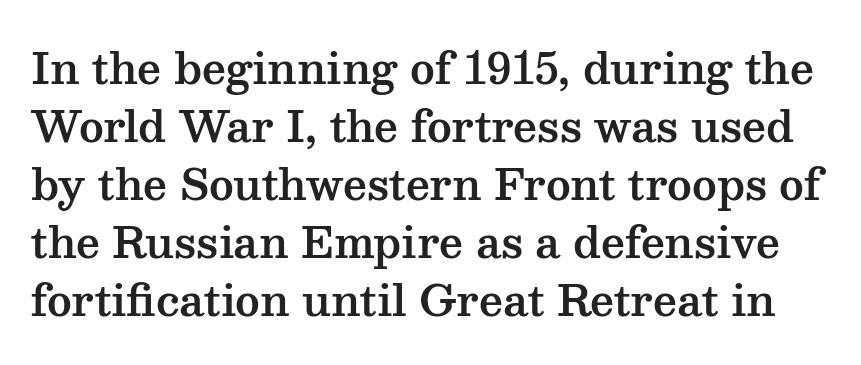
Q: Is the text italic (slanted)? A: No, it is upright.
Q: Is the typeface a serif or a sans-serif typeface? A: Serif.
Q: Is the text underlined? A: No.
Q: Is the spacing between letters normal or unusually wide? A: Normal.
Q: Is the spacing between lines tight, normal or loose? A: Normal.
Q: Width (condensed, normal, or wide)? A: Wide.
Q: Stroke contrast? A: Medium.
Q: x-height? A: Medium.
Q: Monospaced? A: No.
